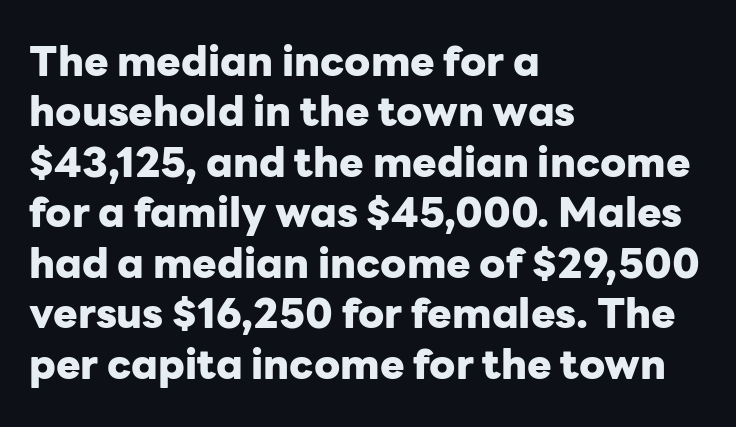
{"serif": "no", "italic": "no", "bold": "yes", "weight": "heavy", "width": "normal", "stroke_contrast": "low", "x_height": "medium", "monospaced": "no", "underline": "no", "align": "left", "line_spacing_ratio": 1.23, "letter_spacing": "normal", "letter_spacing_em": 0.0, "glyph_px": 41}
